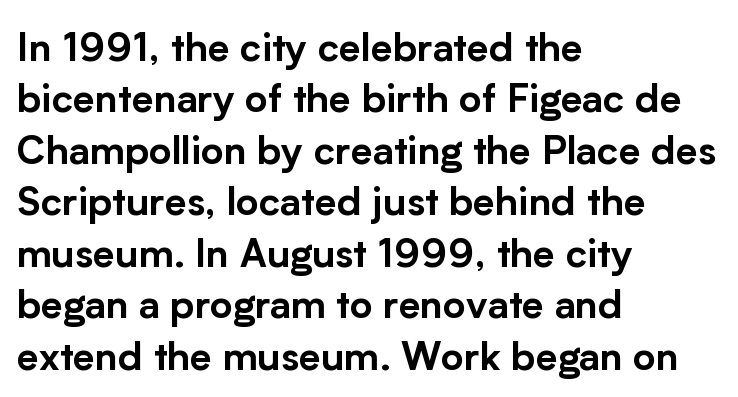
Classification — sans serif. Tracking here is standard; glyphs follow each other at the usual distance. The ragged edge is on the right, which tells us the setting is flush left. Check the space under the baseline: it is left empty.
